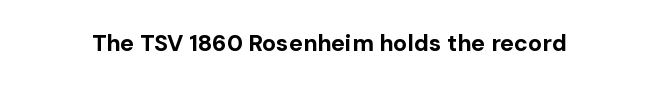
Q: Is the text bold? A: Yes.
Q: Is the text italic (slanted)? A: No, it is upright.
Q: Is the text underlined? A: No.
Q: Is the spacing between letters normal or unusually wide? A: Normal.
